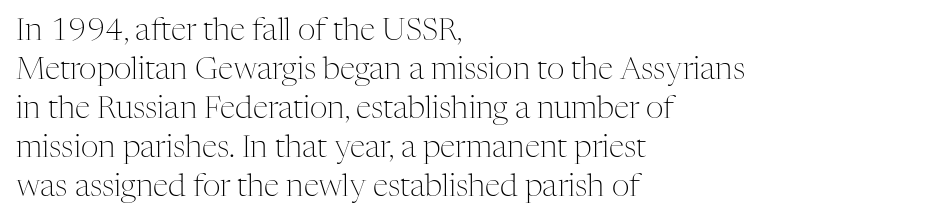
{"serif": "yes", "italic": "no", "bold": "no", "weight": "light", "width": "normal", "stroke_contrast": "medium", "x_height": "medium", "monospaced": "no", "underline": "no", "align": "left", "line_spacing": "normal", "line_spacing_ratio": 1.26, "letter_spacing": "normal", "letter_spacing_em": 0.0, "glyph_px": 31}
